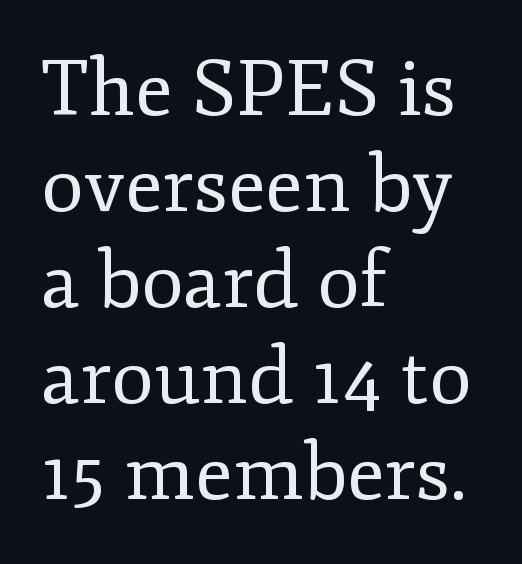
The image shows 78 px regular-weight serif type, upright; set left-aligned, line spacing 1.23x, normal letter spacing, not underlined; low stroke contrast and a small x-height.
